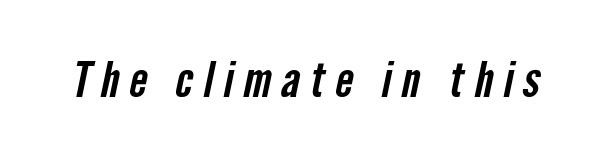
{"serif": "no", "width": "condensed", "stroke_contrast": "low", "x_height": "medium", "monospaced": "no", "underline": "no", "letter_spacing": "wide", "letter_spacing_em": 0.21, "glyph_px": 48}
